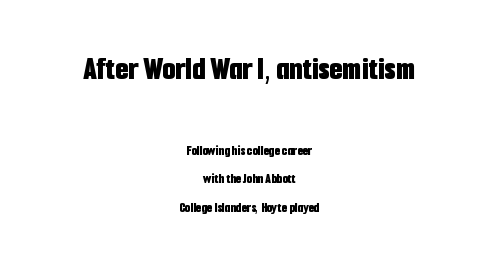
{"serif": "no", "italic": "no", "bold": "yes", "weight": "bold", "width": "condensed", "stroke_contrast": "low", "x_height": "medium", "monospaced": "no", "underline": "no", "align": "center", "line_spacing": "loose", "line_spacing_ratio": 2.02, "letter_spacing": "normal", "letter_spacing_em": 0.0, "larger_block": "first", "size_ratio": 2.36, "glyph_px": 33}
